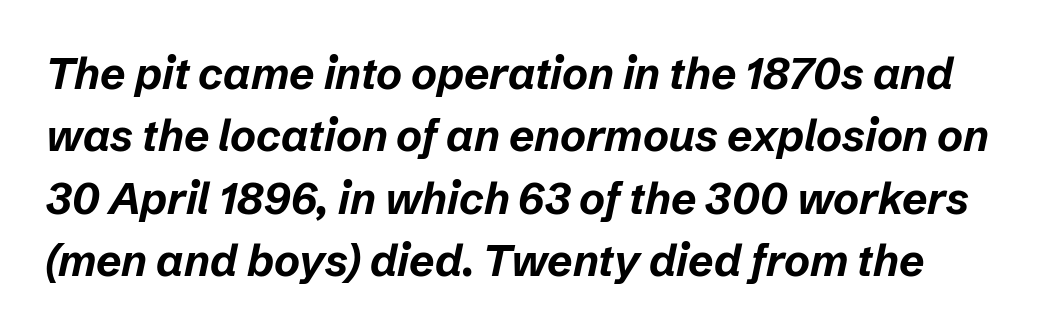
{"italic": "yes", "lean": "right", "slant_degrees": 12, "bold": "yes", "weight": "bold", "width": "normal", "stroke_contrast": "low", "x_height": "medium", "monospaced": "no", "underline": "no", "line_spacing": "normal", "line_spacing_ratio": 1.42, "letter_spacing": "normal", "letter_spacing_em": 0.0, "glyph_px": 44}
